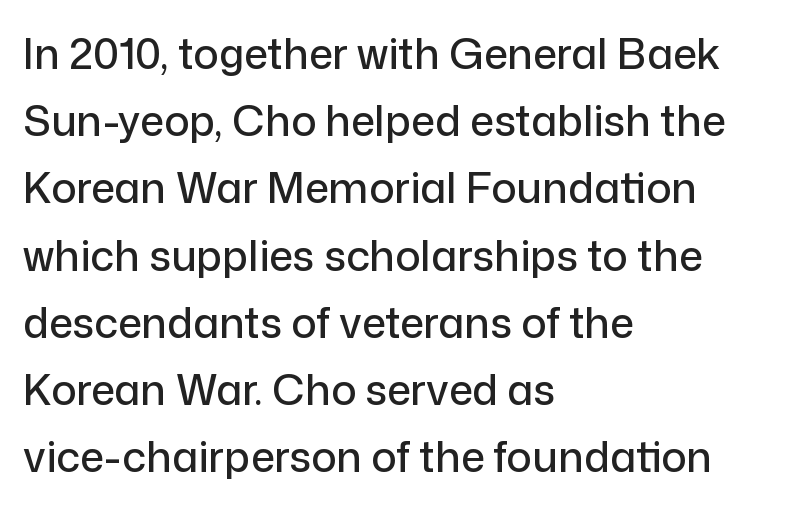
The words here are not underlined. Examine the stroke ends and you'll find no serifs. The rendering anchors every line to the left-hand side. Notice how descenders clear the ascenders below comfortably — that's standard leading. Varying glyph widths throughout — classic text-font behaviour. The typography opts for an upright posture over an oblique one.
